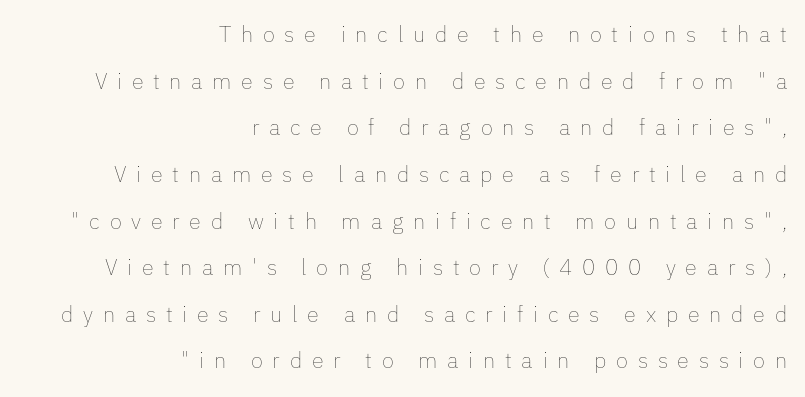
Honestly, the letter spacing is so wide it's the main thing you notice. The space beneath each line is pristine and unruled. Quick note: interline space is abundant. Ink coverage per letter is moderate at most.
